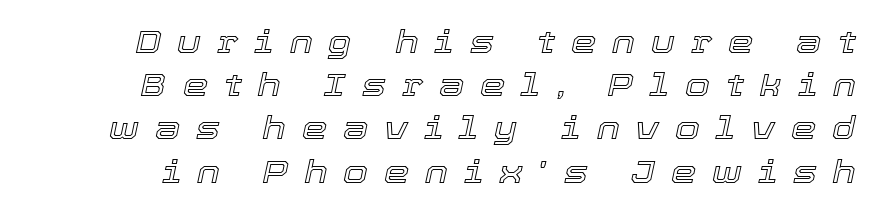
Q: Is the text italic (slanted)? A: Yes, it leans right by about 12 degrees.
Q: Is the text underlined? A: No.
Q: Is the spacing between letters normal or unusually wide? A: Unusually wide.
Q: Is the spacing between lines tight, normal or loose? A: Normal.
Q: Width (condensed, normal, or wide)? A: Normal.
Q: x-height? A: Medium.
Q: Monospaced? A: No.
